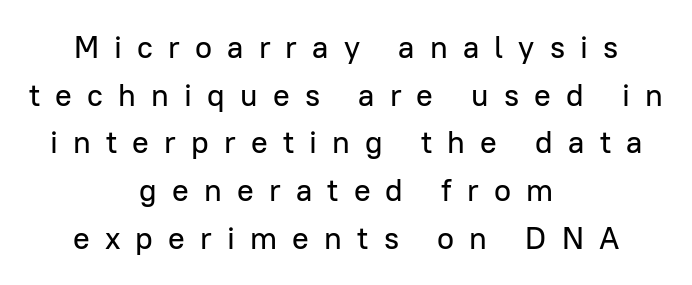
Reading down the column, the eye jumps a familiar distance to each next line. Check the space under the baseline: it is left empty. The glyphs in this specimen are sans serif. These lines are rendered in a variable-pitch font.
